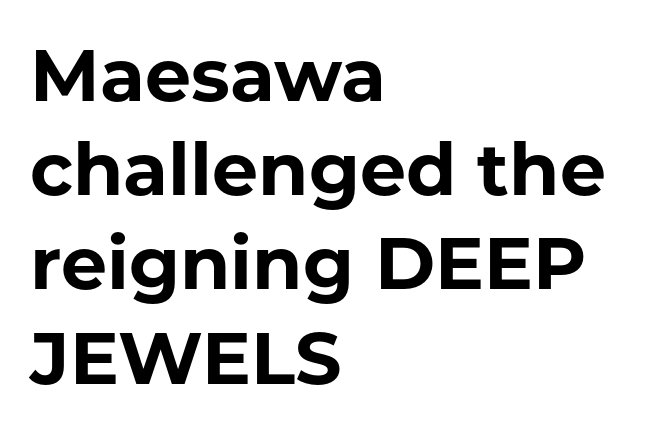
{"serif": "no", "italic": "no", "bold": "yes", "weight": "bold", "width": "normal", "stroke_contrast": "low", "x_height": "medium", "monospaced": "no", "underline": "no", "align": "left", "line_spacing": "normal", "line_spacing_ratio": 1.29, "letter_spacing": "normal", "letter_spacing_em": 0.0, "glyph_px": 73}
